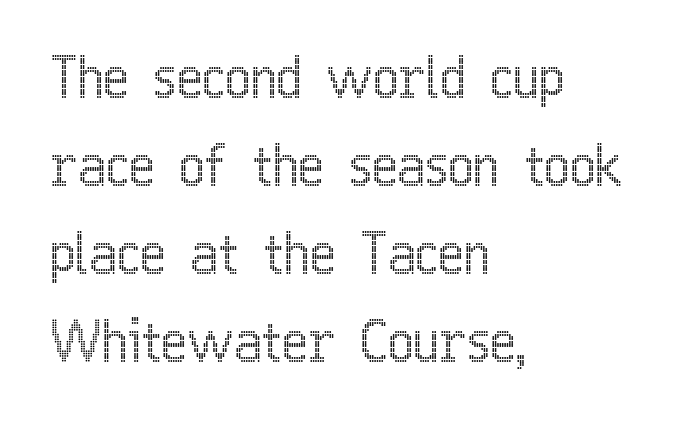
Q: Is the text italic (slanted)? A: No, it is upright.
Q: Is the text underlined? A: No.
Q: How is the paragraph aligned? A: Left-aligned.
Q: Is the spacing between letters normal or unusually wide? A: Normal.
Q: Is the spacing between lines tight, normal or loose? A: Normal.
Q: Width (condensed, normal, or wide)? A: Condensed.
Q: x-height? A: Medium.
Q: Monospaced? A: No.
